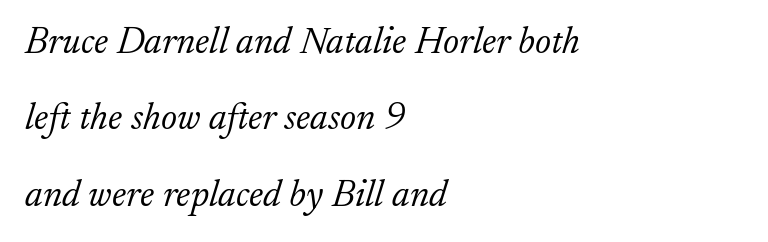
{"serif": "yes", "italic": "yes", "lean": "right", "slant_degrees": 17, "bold": "no", "weight": "light", "width": "normal", "stroke_contrast": "low", "x_height": "small", "monospaced": "no", "underline": "no", "align": "left", "line_spacing": "loose", "line_spacing_ratio": 2.01, "letter_spacing": "normal", "letter_spacing_em": 0.0, "glyph_px": 38}
